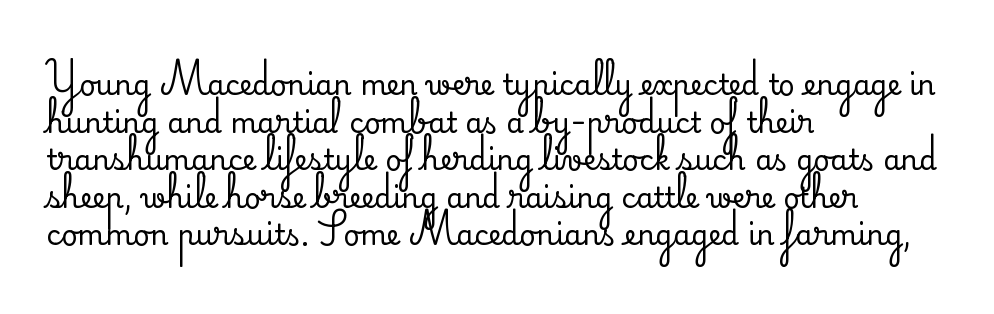
{"serif": "yes", "italic": "no", "width": "normal", "stroke_contrast": "medium", "x_height": "small", "monospaced": "no", "underline": "no", "align": "left", "line_spacing": "normal", "line_spacing_ratio": 1.34, "letter_spacing": "normal", "letter_spacing_em": 0.0, "glyph_px": 28}
